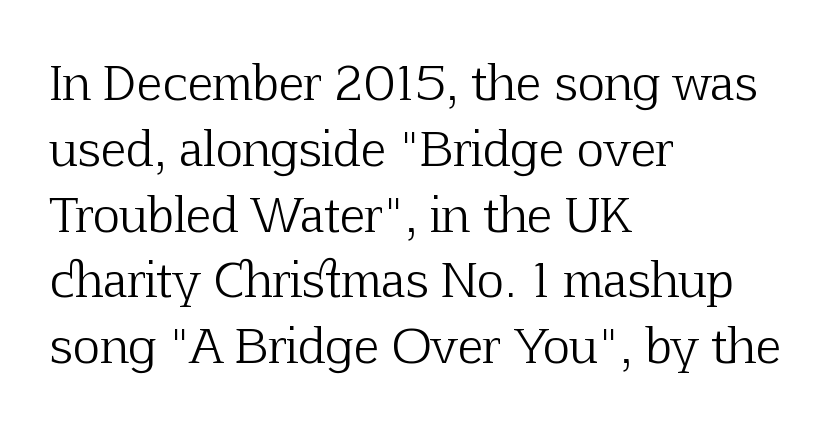
{"serif": "yes", "italic": "no", "bold": "no", "weight": "light", "width": "normal", "stroke_contrast": "low", "x_height": "medium", "monospaced": "no", "underline": "no", "align": "left", "line_spacing": "normal", "line_spacing_ratio": 1.4, "letter_spacing": "normal", "letter_spacing_em": 0.0, "glyph_px": 47}
